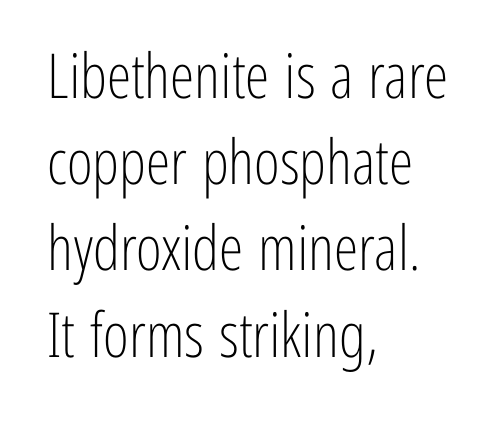
{"serif": "no", "italic": "no", "bold": "no", "weight": "light", "width": "condensed", "stroke_contrast": "low", "x_height": "medium", "monospaced": "no", "underline": "no", "align": "left", "line_spacing": "normal", "line_spacing_ratio": 1.39, "letter_spacing": "normal", "letter_spacing_em": 0.0, "glyph_px": 62}
